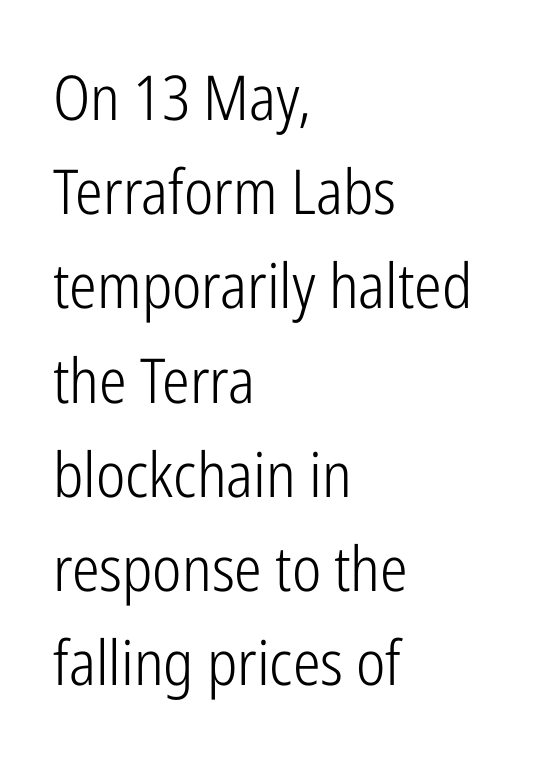
{"serif": "no", "italic": "no", "bold": "no", "weight": "light", "width": "condensed", "stroke_contrast": "low", "x_height": "medium", "monospaced": "no", "underline": "no", "align": "left", "line_spacing": "normal", "line_spacing_ratio": 1.52, "letter_spacing": "normal", "letter_spacing_em": 0.0, "glyph_px": 62}
